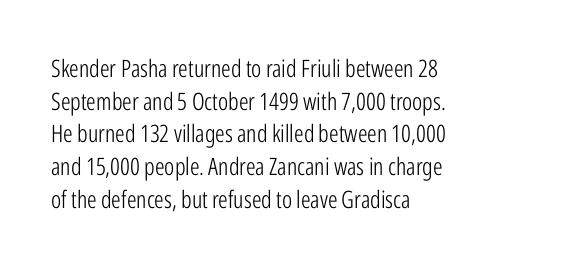
The image shows 24 px text type, upright; set left-aligned, normal line spacing (1.36x), normal letter spacing, not underlined.
